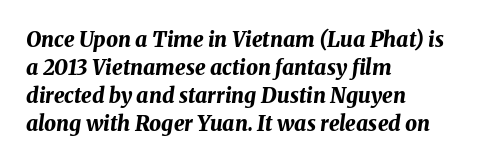
Q: Is the text bold? A: Yes.
Q: Is the text italic (slanted)? A: Yes, it leans right by about 8 degrees.
Q: Is the text underlined? A: No.
Q: How is the paragraph aligned? A: Left-aligned.
Q: Is the spacing between letters normal or unusually wide? A: Normal.
Q: Is the spacing between lines tight, normal or loose? A: Normal.
